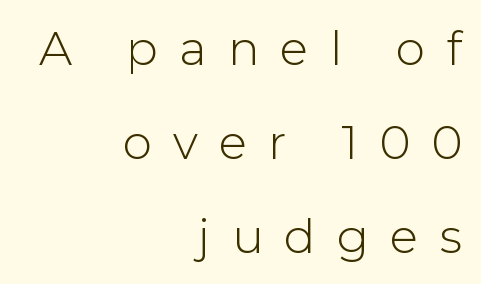
{"serif": "no", "italic": "no", "bold": "no", "weight": "light", "width": "normal", "stroke_contrast": "low", "x_height": "medium", "monospaced": "no", "underline": "no", "align": "right", "line_spacing": "loose", "line_spacing_ratio": 2.0, "letter_spacing": "wide", "letter_spacing_em": 0.45, "glyph_px": 47}
